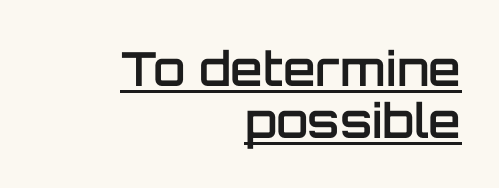
{"serif": "no", "italic": "no", "bold": "semi", "weight": "semibold", "width": "normal", "stroke_contrast": "low", "x_height": "large", "monospaced": "no", "underline": "yes", "align": "right", "line_spacing": "tight", "line_spacing_ratio": 1.1, "letter_spacing": "normal", "letter_spacing_em": 0.0, "glyph_px": 47}
